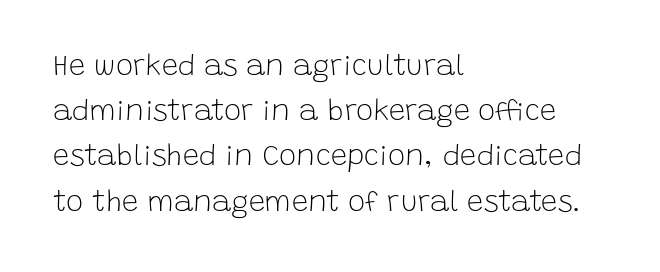
{"serif": "no", "italic": "no", "bold": "no", "weight": "light", "width": "normal", "stroke_contrast": "low", "x_height": "large", "monospaced": "no", "underline": "no", "align": "left", "line_spacing": "normal", "line_spacing_ratio": 1.56, "letter_spacing": "normal", "letter_spacing_em": 0.0, "glyph_px": 29}
